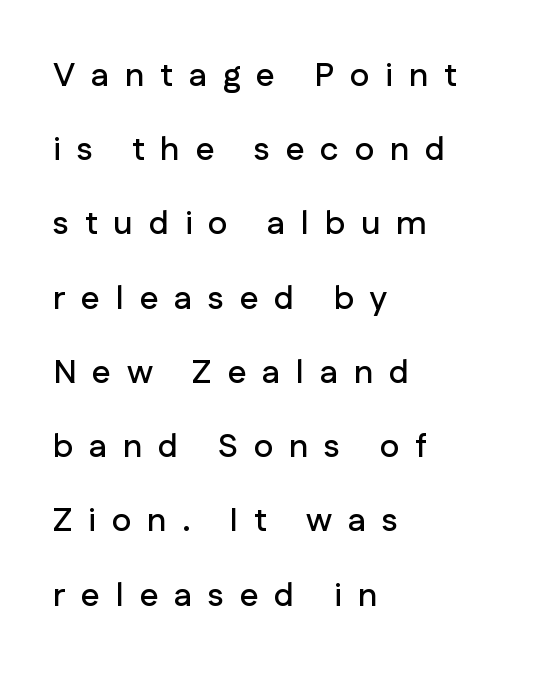
Think of a printed novel: that variable character pitch is what you see here. Is there much room between lines? Yes — plenty of vertical air separates them. All the whitespace from short lines collects on the right. Type style note: lacks serifs.
